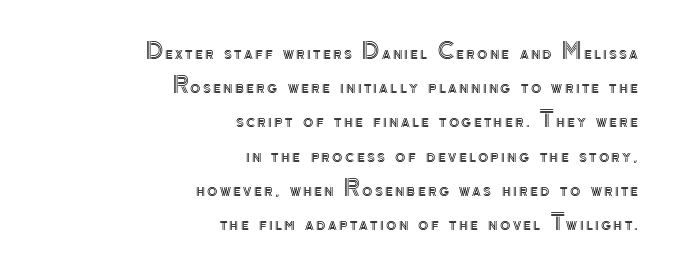
Caption: multi-line text, flush right, ragged left. Underlining? Definitely not there. Every character sits straight up, as roman type does. A typesetter would call this leading conventional body-copy spacing.
